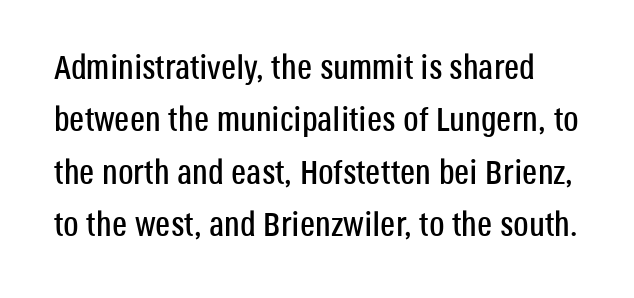
The image shows 34 px condensed sans-serif type, upright; set normal line spacing (1.54x), normal letter spacing, not underlined; low stroke contrast and a large x-height.
